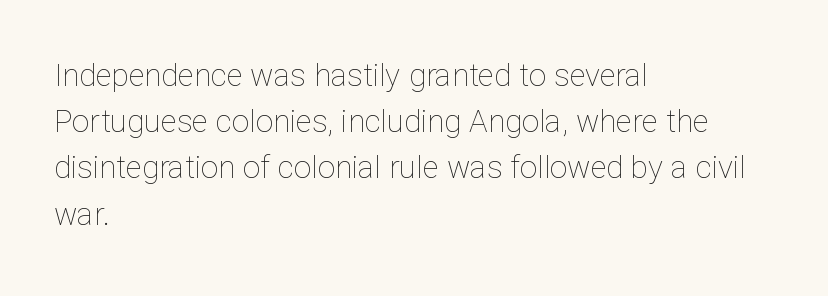
Vertical spacing — default. Observe the ordinary spacing: letters are neighbours, not strangers. Caption: multi-line text, flush left, ragged right. Proportional: the letters do not fall into vertical columns.
